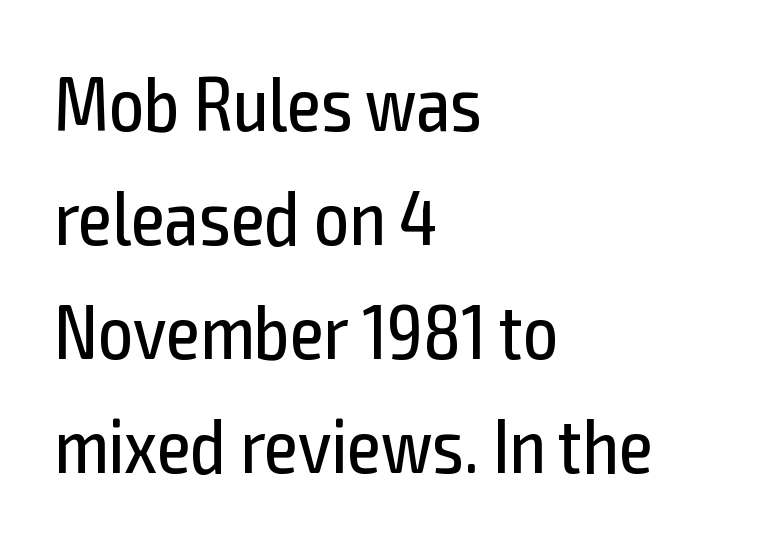
{"serif": "no", "italic": "no", "bold": "no", "weight": "regular", "width": "condensed", "x_height": "medium", "monospaced": "no", "underline": "no", "align": "left", "line_spacing": "normal", "line_spacing_ratio": 1.48, "letter_spacing": "normal", "letter_spacing_em": 0.0, "glyph_px": 77}
